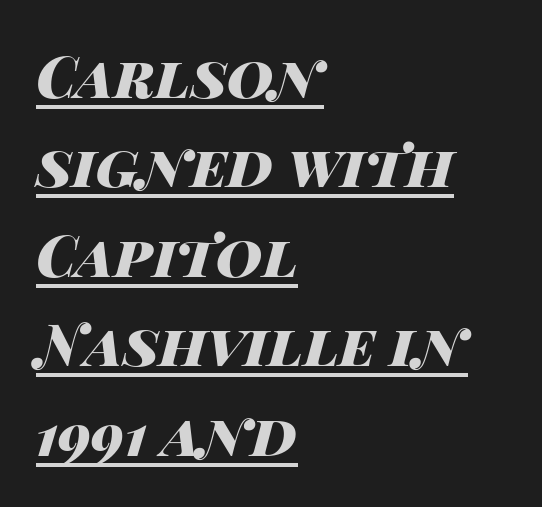
{"italic": "yes", "lean": "right", "slant_degrees": 14, "bold": "yes", "weight": "heavy", "width": "wide", "stroke_contrast": "high", "x_height": "large", "monospaced": "no", "underline": "yes", "align": "left", "line_spacing": "normal", "line_spacing_ratio": 1.57, "letter_spacing": "normal", "letter_spacing_em": 0.0, "glyph_px": 57}
